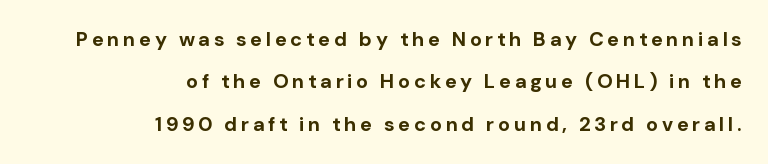
Q: Is the text bold? A: Yes.
Q: Is the text italic (slanted)? A: No, it is upright.
Q: Is the text underlined? A: No.
Q: How is the paragraph aligned? A: Right-aligned.
Q: Is the spacing between lines tight, normal or loose? A: Loose.
